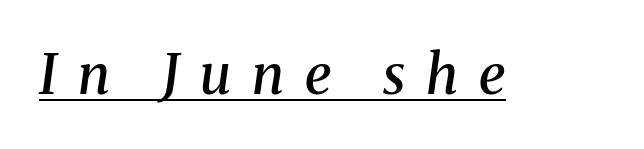
{"serif": "yes", "italic": "yes", "lean": "right", "slant_degrees": 8, "bold": "semi", "weight": "semibold", "width": "normal", "stroke_contrast": "medium", "x_height": "medium", "monospaced": "no", "underline": "yes", "letter_spacing": "wide", "letter_spacing_em": 0.38, "glyph_px": 55}
